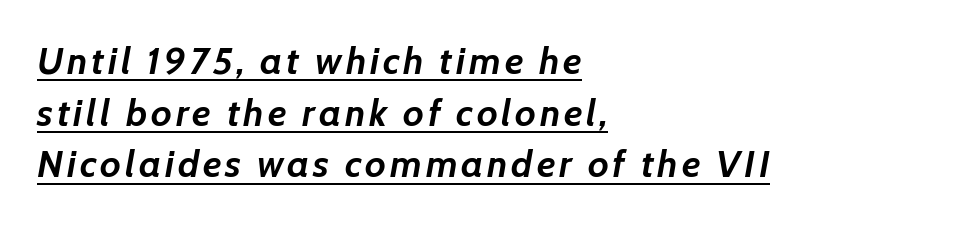
Q: Is the text bold? A: Yes.
Q: Is the text italic (slanted)? A: Yes, it leans right by about 7 degrees.
Q: Is the text underlined? A: Yes.
Q: How is the paragraph aligned? A: Left-aligned.
Q: Is the spacing between lines tight, normal or loose? A: Normal.
Q: Width (condensed, normal, or wide)? A: Normal.
Q: Stroke contrast? A: Low.
Q: x-height? A: Medium.
Q: Monospaced? A: No.
